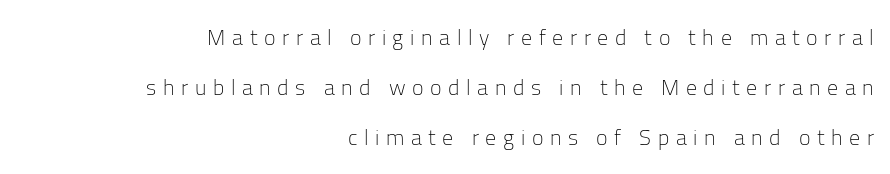
The image shows 22 px text type, upright; set right-aligned, loose line spacing (2.27x), unusually wide letter spacing (+0.3 em), not underlined.
